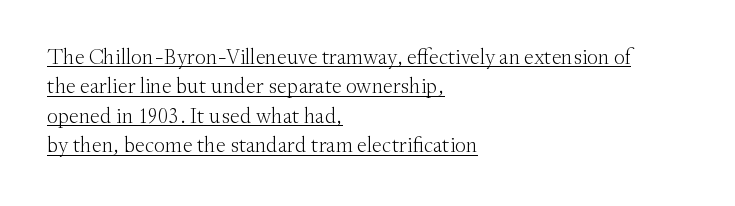
Here the glyphs are tracked normally, forming tight word shapes. The strokes carry an ordinary text weight at most. Typeset ragged right — the left edge is the straight one. Honestly, the underline is the first thing you notice here. Rendered with straight, roman letterforms. The vertical gap from one line to the next is medium.
